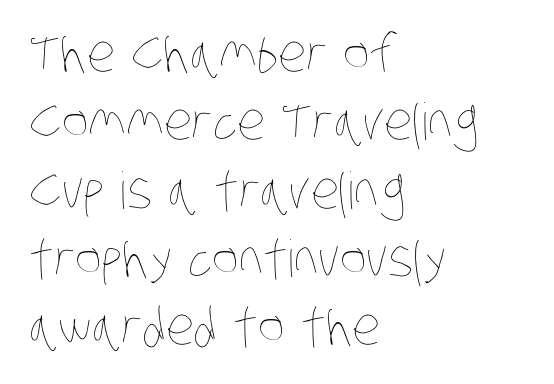
A student would call this left alignment; a typographer would say flush left, rag right. The vertical gap from one line to the next is medium. Character widths vary here, with narrow letters taking less room than wide ones. Ink coverage per letter is moderate at most. The area under the type is left untouched. The line texture is even and compact thanks to regular tracking.
